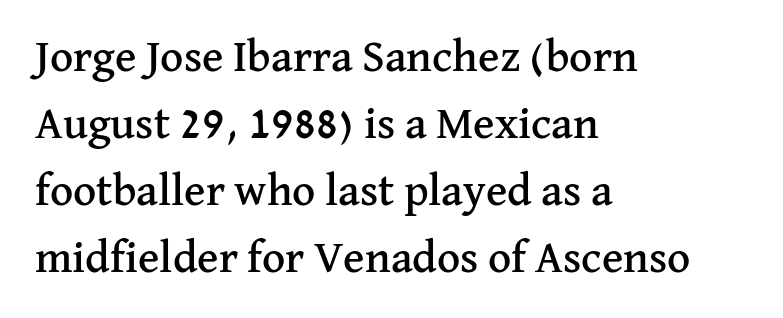
The image shows 45 px serif type, upright; set left-aligned, normal line spacing (1.49x), normal letter spacing, not underlined; medium stroke contrast and a medium x-height.
